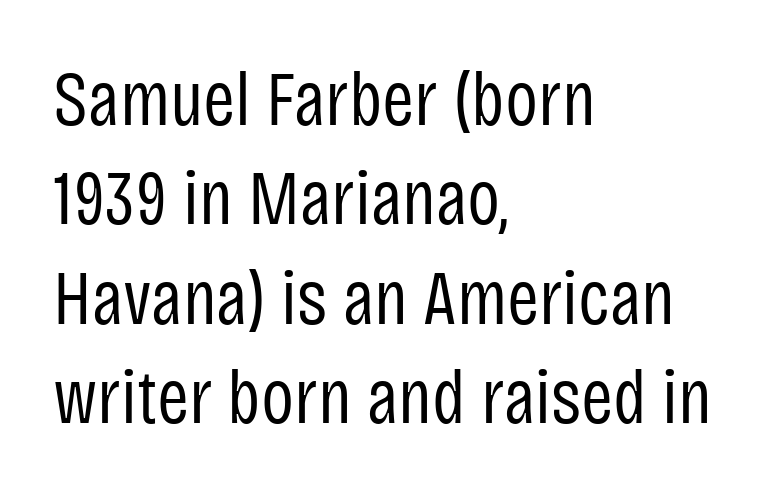
The image shows 77 px regular-weight, condensed sans-serif type, upright; set left-aligned, normal line spacing (1.29x), normal letter spacing, not underlined; low stroke contrast and a large x-height.
